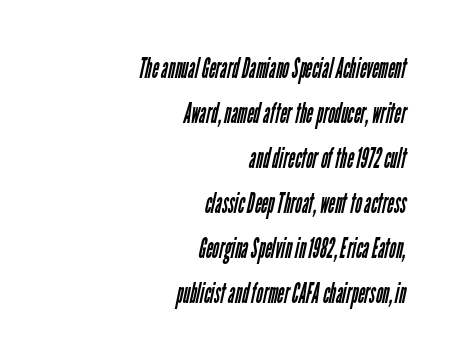
The zone under the glyphs is completely vacant. The rendering keeps characters at their native spacing. Regular leading. The setting favours the right margin, as signatures and pull-quotes sometimes do. This rendering employs a face without finishing strokes, i.e., a sans-serif. The face used here is proportionally spaced, like ordinary book or web type.
